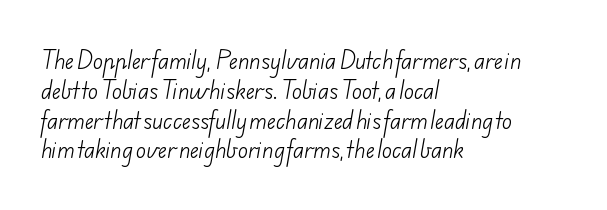
The image shows 21 px text type; set left-aligned, normal line spacing (1.42x), normal letter spacing, not underlined.
